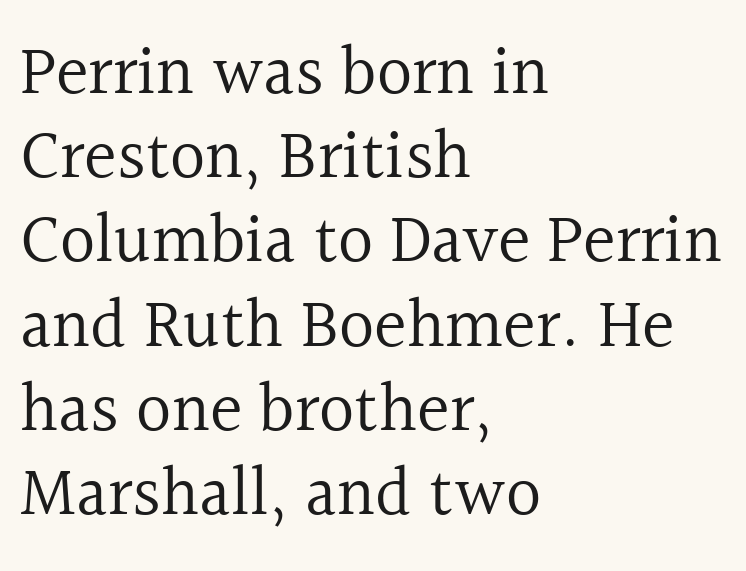
Q: Is the text bold? A: No.
Q: Is the text italic (slanted)? A: No, it is upright.
Q: Is the typeface a serif or a sans-serif typeface? A: Serif.
Q: Is the text underlined? A: No.
Q: How is the paragraph aligned? A: Left-aligned.
Q: Is the spacing between letters normal or unusually wide? A: Normal.
Q: Width (condensed, normal, or wide)? A: Normal.
Q: x-height? A: Medium.
Q: Monospaced? A: No.
